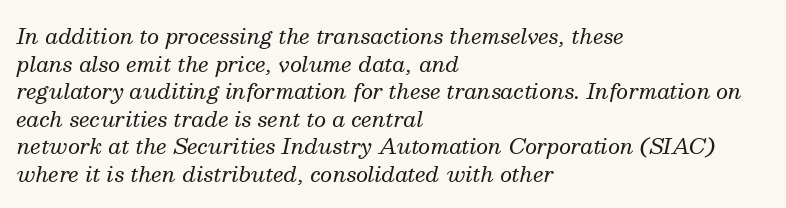
A normal amount of white space separates one row of letters from the next. Clear beneath every line of the passage. Students, note that the glyphs here touch the page at normal intervals. Posture: slanted.
